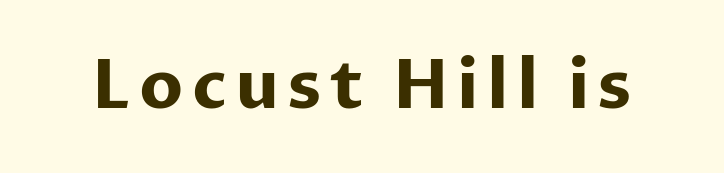
The image shows 68 px bold sans-serif type, upright; set not underlined; low stroke contrast and a medium x-height.
